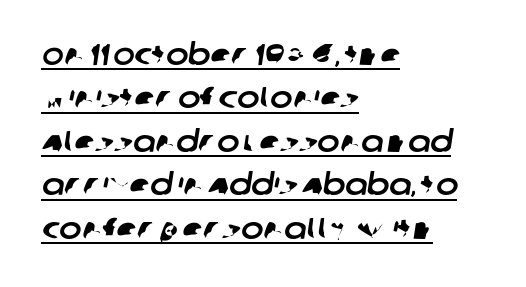
This rendering leaves character spacing at its baseline value. Leftover space on each line is placed entirely after the last word. Regarding serifs, this sample does without them. This block has exactly the height ordinary leading produces. The specimen includes a rule beneath the text block's lines. The letters advance in unequal steps, a hallmark of proportional type.
